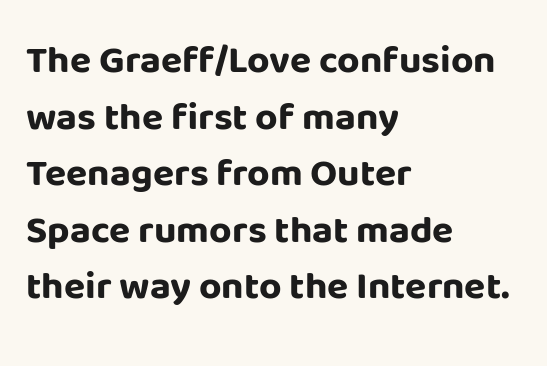
Q: Is the text bold? A: Yes.
Q: Is the text italic (slanted)? A: No, it is upright.
Q: Is the typeface a serif or a sans-serif typeface? A: Sans-serif.
Q: Is the text underlined? A: No.
Q: How is the paragraph aligned? A: Left-aligned.
Q: Is the spacing between letters normal or unusually wide? A: Normal.
Q: Is the spacing between lines tight, normal or loose? A: Normal.
Q: Width (condensed, normal, or wide)? A: Normal.
Q: Stroke contrast? A: Low.
Q: x-height? A: Large.
Q: Monospaced? A: No.
